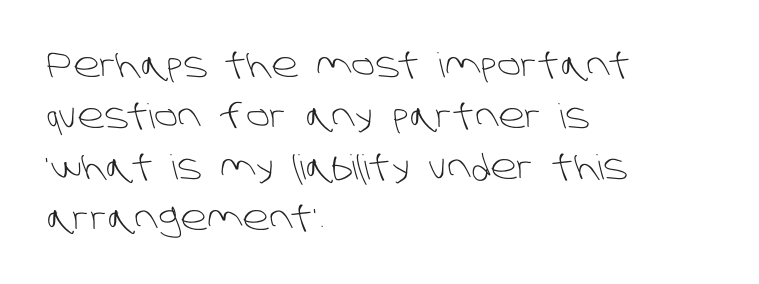
Q: Is the text bold? A: No.
Q: Is the typeface a serif or a sans-serif typeface? A: Sans-serif.
Q: Is the text underlined? A: No.
Q: How is the paragraph aligned? A: Left-aligned.
Q: Is the spacing between letters normal or unusually wide? A: Normal.
Q: Is the spacing between lines tight, normal or loose? A: Normal.
Q: Width (condensed, normal, or wide)? A: Normal.
Q: Stroke contrast? A: Low.
Q: x-height? A: Large.
Q: Monospaced? A: No.
